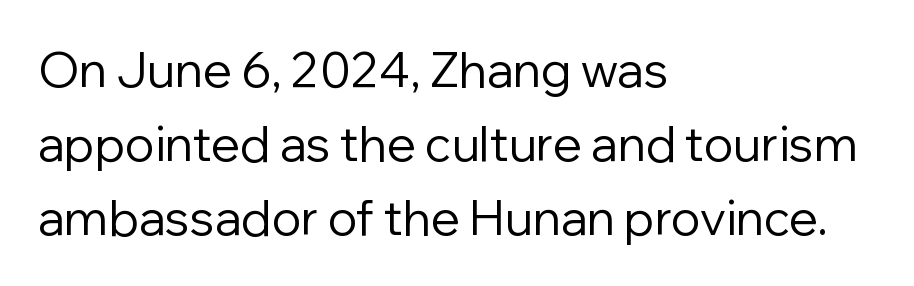
{"serif": "no", "italic": "no", "bold": "no", "weight": "regular", "width": "normal", "stroke_contrast": "low", "x_height": "medium", "monospaced": "no", "underline": "no", "align": "left", "line_spacing": "normal", "line_spacing_ratio": 1.54, "letter_spacing": "normal", "letter_spacing_em": 0.0, "glyph_px": 48}
